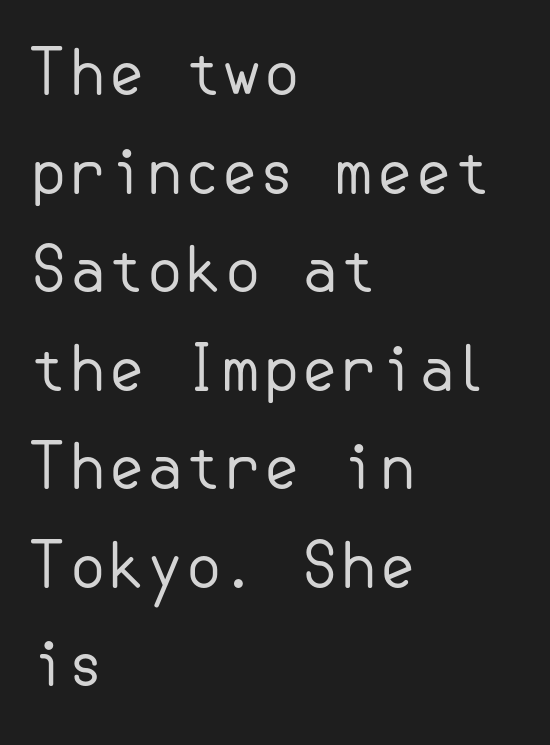
Q: Is the text bold? A: No.
Q: Is the text italic (slanted)? A: No, it is upright.
Q: Is the typeface a serif or a sans-serif typeface? A: Sans-serif.
Q: Is the text underlined? A: No.
Q: How is the paragraph aligned? A: Left-aligned.
Q: Is the spacing between letters normal or unusually wide? A: Normal.
Q: Is the spacing between lines tight, normal or loose? A: Normal.
Q: Width (condensed, normal, or wide)? A: Normal.
Q: Stroke contrast? A: Low.
Q: x-height? A: Small.
